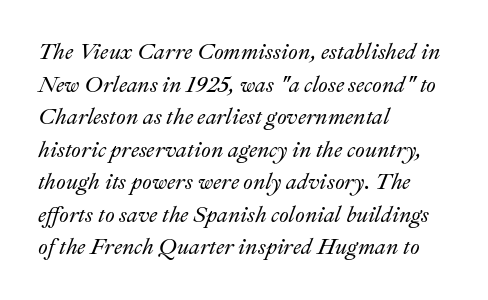
The image shows 22 px text type, italic (leaning right); set left-aligned, normal line spacing (1.48x), normal letter spacing, not underlined.
